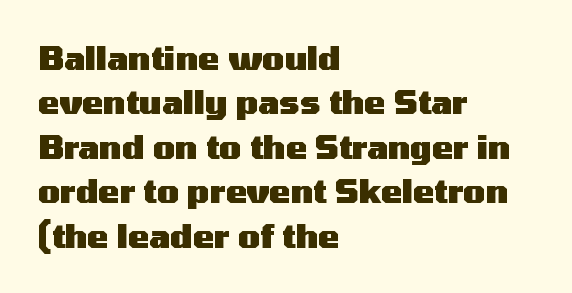
Q: Is the text bold? A: Yes.
Q: Is the text italic (slanted)? A: No, it is upright.
Q: Is the typeface a serif or a sans-serif typeface? A: Sans-serif.
Q: Is the text underlined? A: No.
Q: How is the paragraph aligned? A: Left-aligned.
Q: Is the spacing between letters normal or unusually wide? A: Normal.
Q: Is the spacing between lines tight, normal or loose? A: Normal.
Q: Width (condensed, normal, or wide)? A: Wide.
Q: Stroke contrast? A: Medium.
Q: x-height? A: Medium.
Q: Monospaced? A: No.
